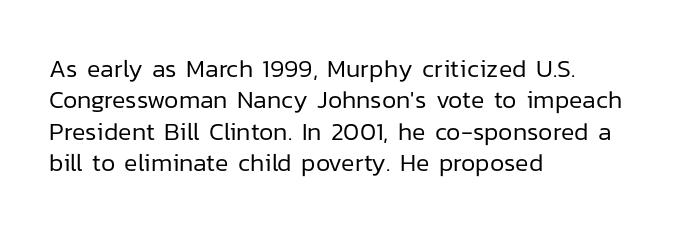
No letter is thick-stroked: the sample isn't bold. This is roman type, the default non-slanted kind. One glance says typical: line gaps are just what's usual. Plain, unruled lines of type. This sample is left-justified, so line endings fall wherever the words run out.
